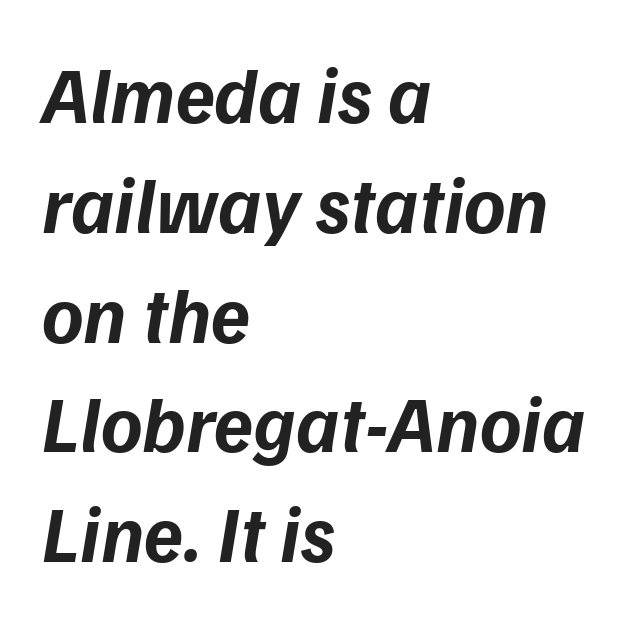
The image shows 79 px bold type, italic (leaning right); set left-aligned, normal line spacing (1.39x), normal letter spacing, not underlined; low stroke contrast and a medium x-height.
